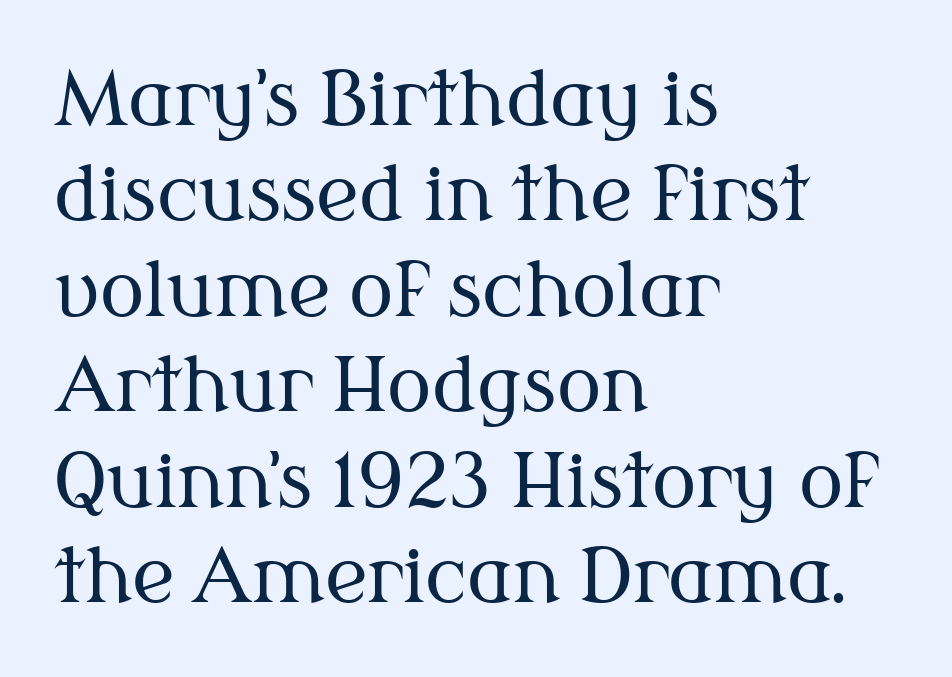
Heft: none added — not bold. Underline: absent. Do the letters lean? They stand straight. Leading matches the norm, producing a regular column. Is this a fixed-width face? No — the glyphs have proportional, varying widths.
